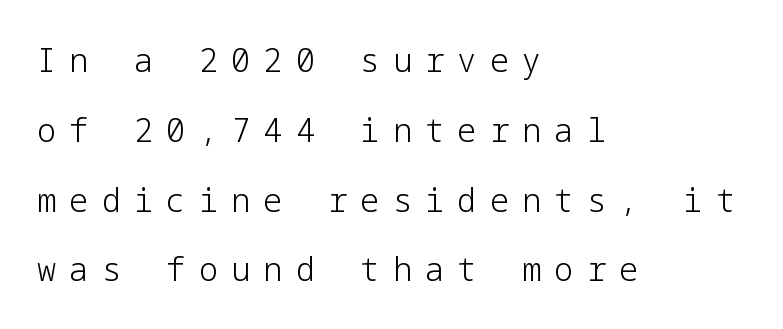
{"serif": "no", "italic": "no", "bold": "no", "weight": "light", "width": "normal", "stroke_contrast": "low", "x_height": "medium", "underline": "no", "align": "left", "line_spacing": "loose", "line_spacing_ratio": 2.18, "letter_spacing": "wide", "letter_spacing_em": 0.41, "glyph_px": 32}
